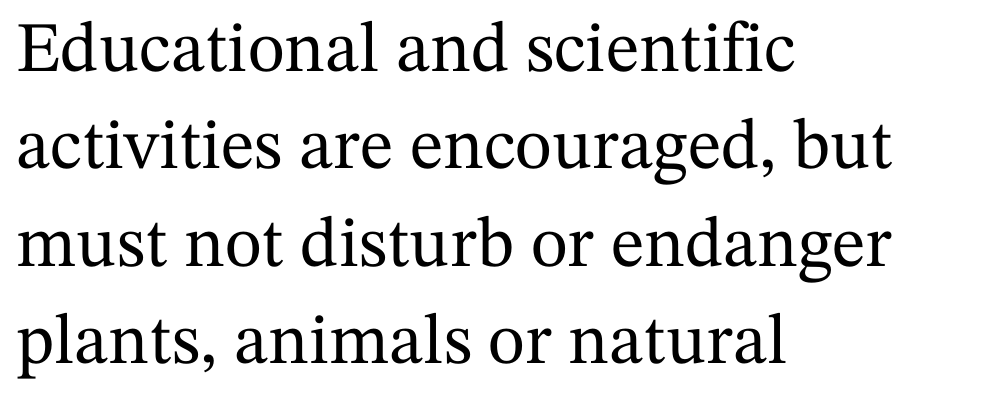
The image shows 71 px serif type, upright; set left-aligned, normal line spacing (1.37x), normal letter spacing, not underlined; medium stroke contrast and a medium x-height.
